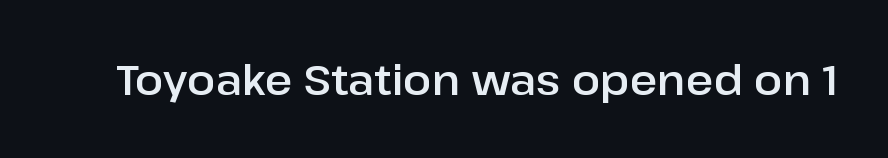
The image shows 42 px sans-serif type, upright; set normal letter spacing, not underlined; low stroke contrast and a medium x-height.
